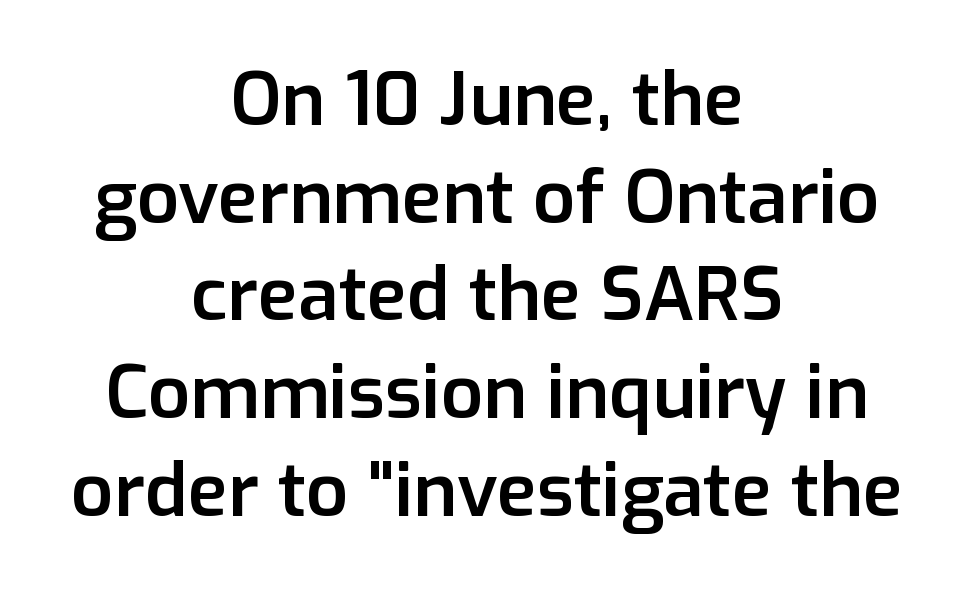
{"serif": "no", "italic": "no", "bold": "semi", "weight": "semibold", "width": "normal", "stroke_contrast": "low", "x_height": "medium", "monospaced": "no", "underline": "no", "align": "center", "line_spacing": "normal", "line_spacing_ratio": 1.32, "letter_spacing": "normal", "letter_spacing_em": 0.0, "glyph_px": 74}
